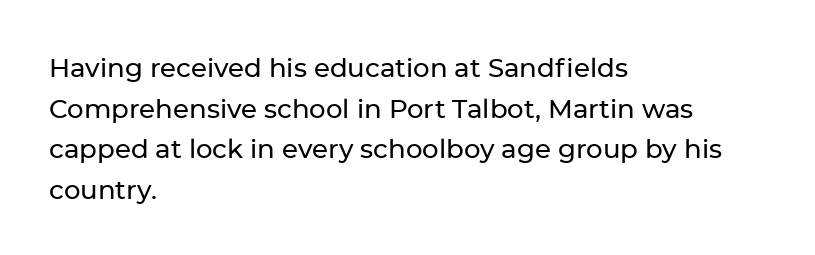
{"italic": "no", "underline": "no", "align": "left", "line_spacing": "normal", "line_spacing_ratio": 1.56, "letter_spacing": "normal", "letter_spacing_em": 0.0, "glyph_px": 26}
